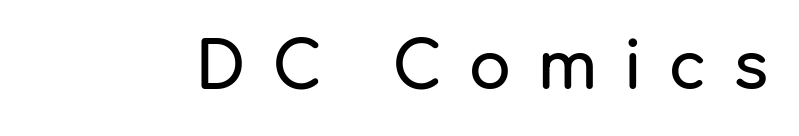
Q: Is the text italic (slanted)? A: No, it is upright.
Q: Is the typeface a serif or a sans-serif typeface? A: Sans-serif.
Q: Is the text underlined? A: No.
Q: Is the spacing between letters normal or unusually wide? A: Unusually wide.
Q: Width (condensed, normal, or wide)? A: Normal.
Q: Stroke contrast? A: Low.
Q: x-height? A: Medium.
Q: Monospaced? A: No.
